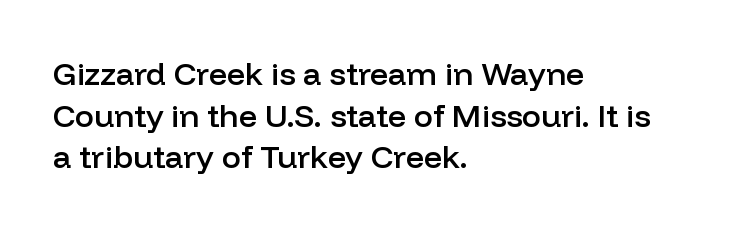
Q: Is the text bold? A: Semi-bold.
Q: Is the text italic (slanted)? A: No, it is upright.
Q: Is the typeface a serif or a sans-serif typeface? A: Sans-serif.
Q: Is the text underlined? A: No.
Q: How is the paragraph aligned? A: Left-aligned.
Q: Is the spacing between letters normal or unusually wide? A: Normal.
Q: Is the spacing between lines tight, normal or loose? A: Normal.
Q: Width (condensed, normal, or wide)? A: Normal.
Q: Stroke contrast? A: Low.
Q: x-height? A: Medium.
Q: Monospaced? A: No.
